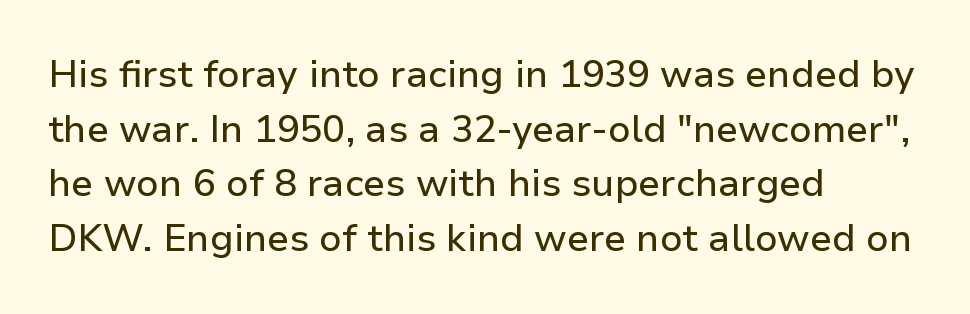
The image shows 38 px sans-serif type, upright; set left-aligned, normal line spacing (1.44x), normal letter spacing, not underlined; low stroke contrast and a medium x-height.
